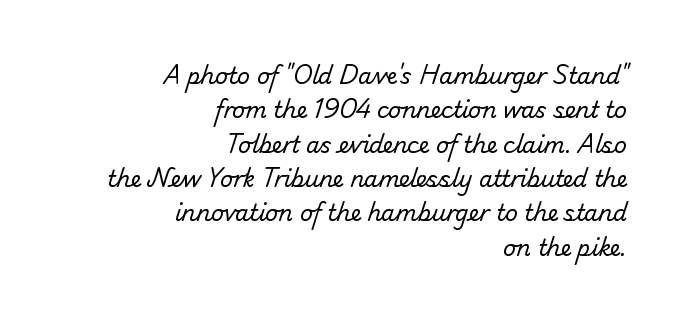
{"bold": "no", "underline": "no", "align": "right", "line_spacing": "normal", "line_spacing_ratio": 1.56, "letter_spacing": "normal", "letter_spacing_em": 0.0, "glyph_px": 22}
